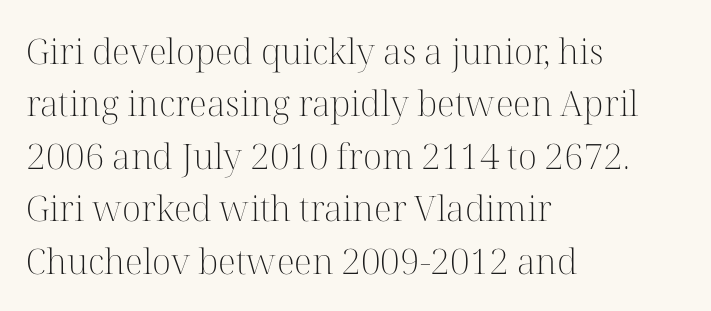
{"serif": "yes", "italic": "no", "bold": "no", "weight": "light", "width": "normal", "stroke_contrast": "high", "x_height": "medium", "monospaced": "no", "underline": "no", "align": "left", "line_spacing": "normal", "line_spacing_ratio": 1.5, "letter_spacing": "normal", "letter_spacing_em": 0.0, "glyph_px": 35}
